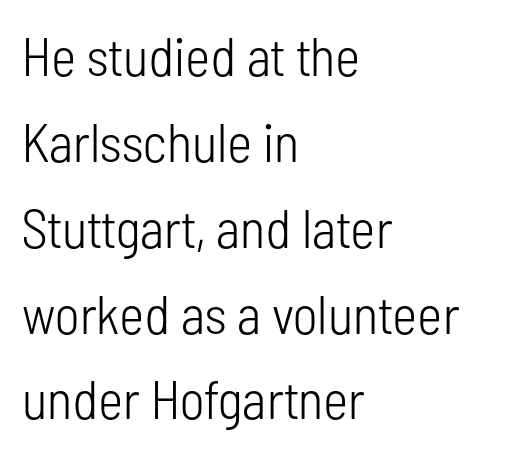
Q: Is the text bold? A: No.
Q: Is the text italic (slanted)? A: No, it is upright.
Q: Is the typeface a serif or a sans-serif typeface? A: Sans-serif.
Q: Is the text underlined? A: No.
Q: How is the paragraph aligned? A: Left-aligned.
Q: Is the spacing between letters normal or unusually wide? A: Normal.
Q: Is the spacing between lines tight, normal or loose? A: Normal.
Q: Width (condensed, normal, or wide)? A: Condensed.
Q: Stroke contrast? A: Low.
Q: x-height? A: Medium.
Q: Monospaced? A: No.
